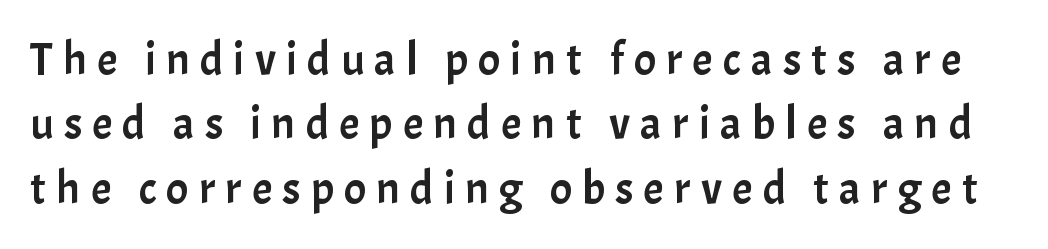
Q: Is the text italic (slanted)? A: No, it is upright.
Q: Is the typeface a serif or a sans-serif typeface? A: Sans-serif.
Q: Is the text underlined? A: No.
Q: Is the spacing between letters normal or unusually wide? A: Unusually wide.
Q: Is the spacing between lines tight, normal or loose? A: Normal.
Q: Width (condensed, normal, or wide)? A: Normal.
Q: Stroke contrast? A: Low.
Q: x-height? A: Medium.
Q: Monospaced? A: No.
